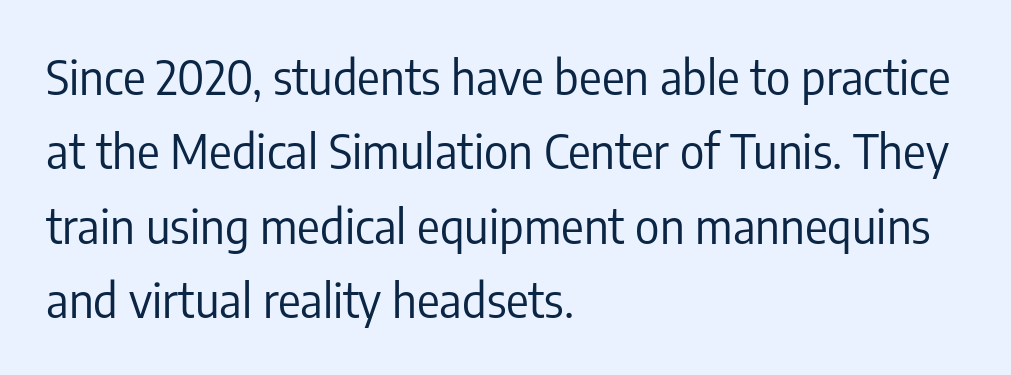
{"serif": "no", "italic": "no", "bold": "no", "weight": "regular", "width": "condensed", "stroke_contrast": "low", "x_height": "medium", "monospaced": "no", "underline": "no", "align": "left", "line_spacing": "normal", "line_spacing_ratio": 1.58, "letter_spacing": "normal", "letter_spacing_em": 0.0, "glyph_px": 47}
